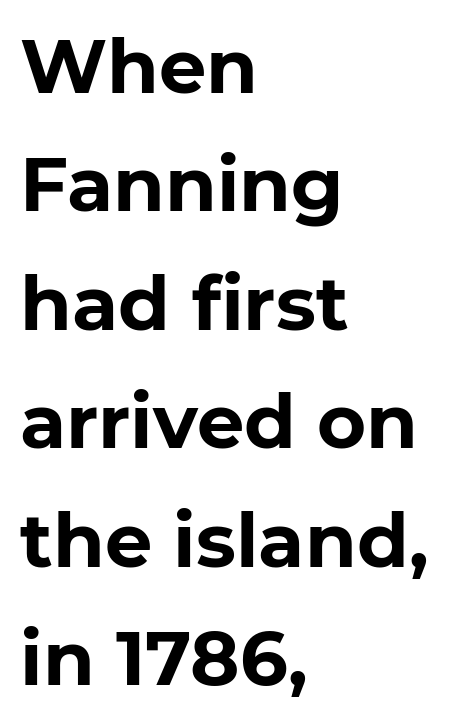
{"serif": "no", "italic": "no", "bold": "yes", "weight": "bold", "width": "normal", "stroke_contrast": "low", "x_height": "medium", "monospaced": "no", "underline": "no", "align": "left", "line_spacing": "normal", "line_spacing_ratio": 1.58, "letter_spacing": "normal", "letter_spacing_em": 0.0, "glyph_px": 75}
